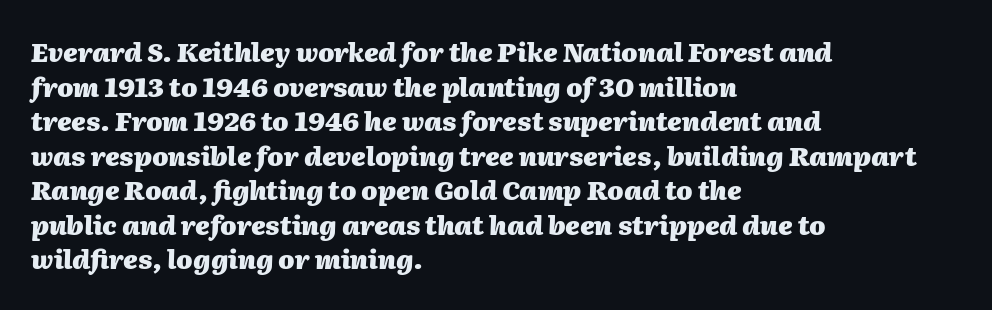
Q: Is the text bold? A: Yes.
Q: Is the text italic (slanted)? A: Yes, it leans right by about 2 degrees.
Q: Is the text underlined? A: No.
Q: How is the paragraph aligned? A: Left-aligned.
Q: Is the spacing between letters normal or unusually wide? A: Normal.
Q: Is the spacing between lines tight, normal or loose? A: Normal.
